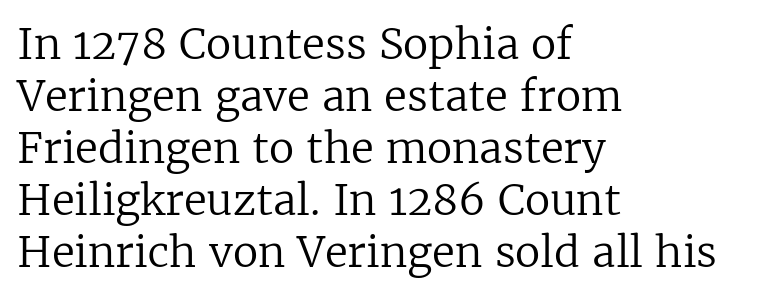
{"serif": "yes", "italic": "no", "bold": "no", "weight": "regular", "width": "normal", "stroke_contrast": "low", "x_height": "medium", "monospaced": "no", "underline": "no", "align": "left", "line_spacing_ratio": 1.24, "letter_spacing": "normal", "letter_spacing_em": 0.0, "glyph_px": 42}
